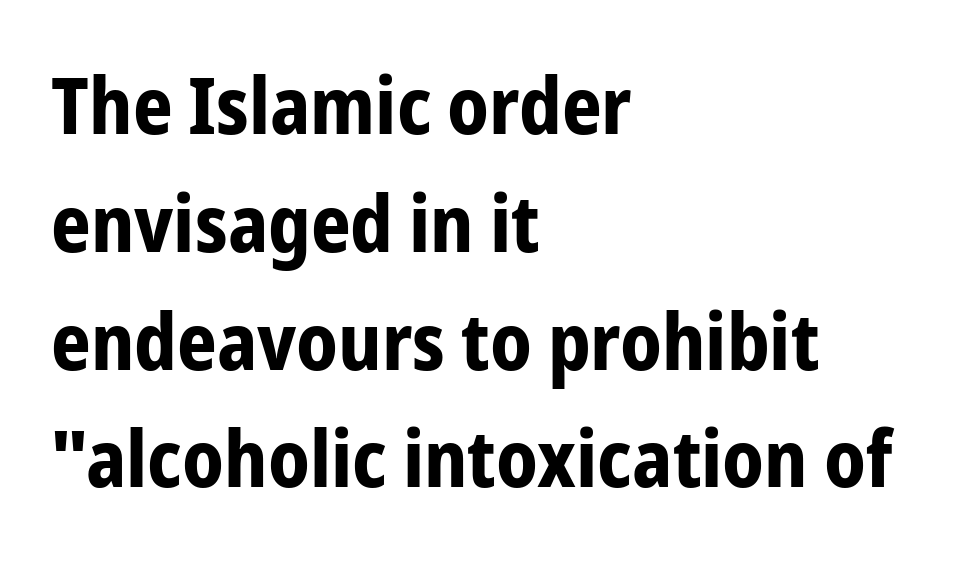
Is there any slant? The stems are plumb. Here the glyphs are tracked normally, forming tight word shapes. Pretty heavy lettering here — definitely bold. The text was rendered using a sans face with plain stroke endings.
